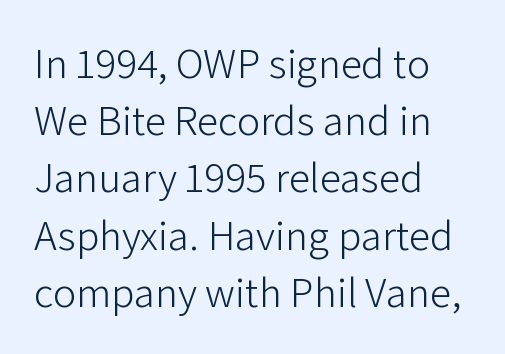
{"serif": "no", "italic": "no", "bold": "no", "weight": "light", "width": "normal", "stroke_contrast": "low", "x_height": "medium", "monospaced": "no", "underline": "no", "align": "left", "line_spacing": "normal", "line_spacing_ratio": 1.33, "letter_spacing": "normal", "letter_spacing_em": 0.0, "glyph_px": 43}
